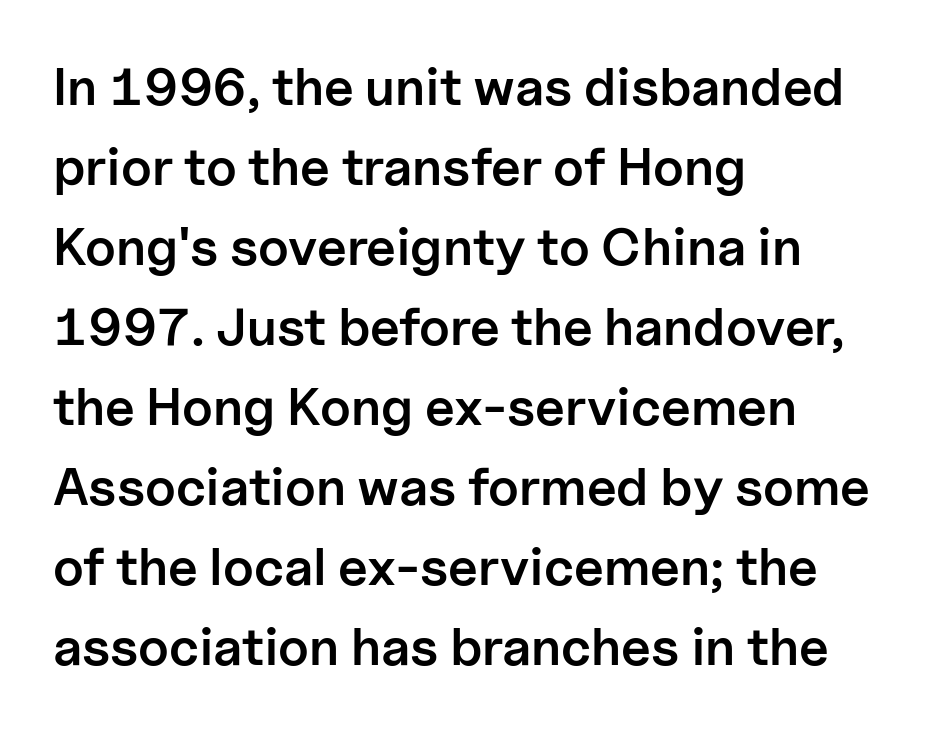
{"serif": "no", "italic": "no", "bold": "semi", "weight": "semibold", "width": "normal", "stroke_contrast": "low", "x_height": "medium", "monospaced": "no", "underline": "no", "align": "left", "line_spacing": "normal", "line_spacing_ratio": 1.51, "letter_spacing": "normal", "letter_spacing_em": 0.0, "glyph_px": 53}
